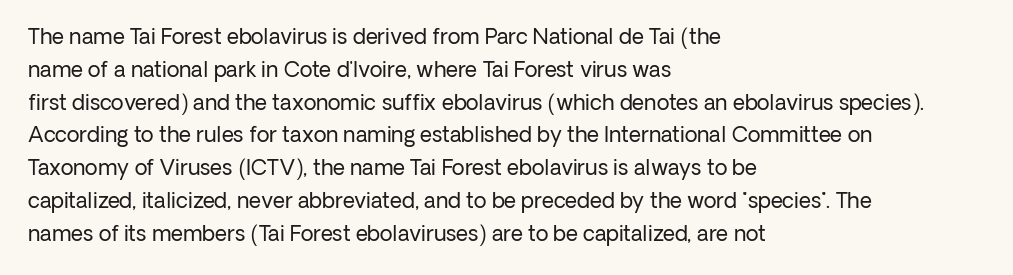
Q: Is the text bold? A: No.
Q: Is the text italic (slanted)? A: No, it is upright.
Q: Is the text underlined? A: No.
Q: How is the paragraph aligned? A: Left-aligned.
Q: Is the spacing between letters normal or unusually wide? A: Normal.
Q: Is the spacing between lines tight, normal or loose? A: Normal.
